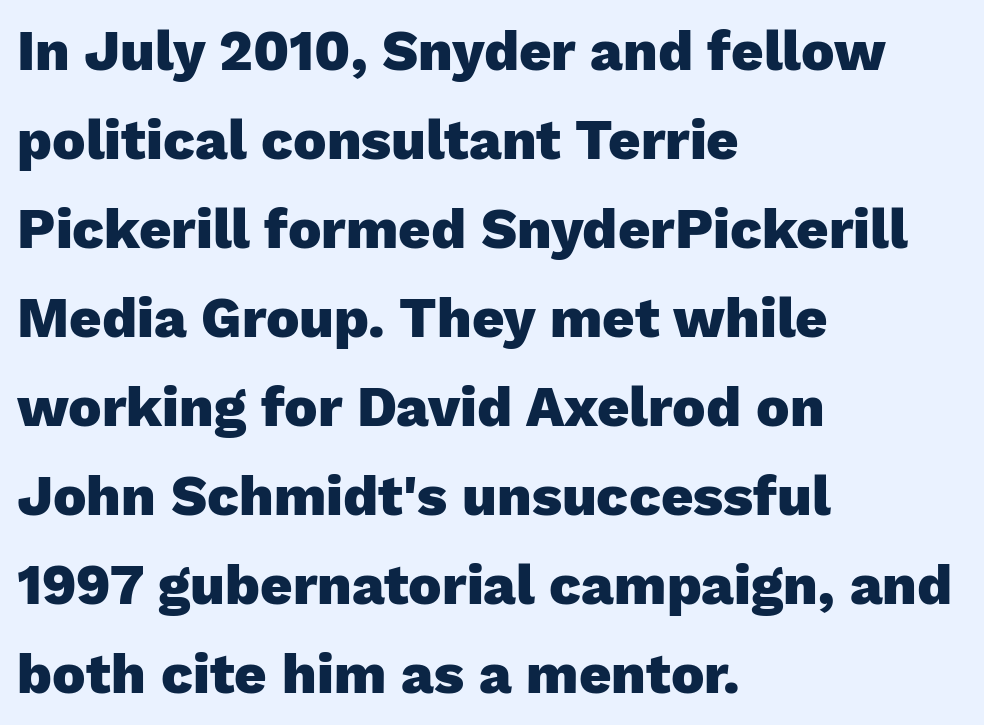
The image shows 56 px heavy sans-serif type, upright; set left-aligned, normal line spacing (1.59x), normal letter spacing, not underlined; low stroke contrast and a medium x-height.
